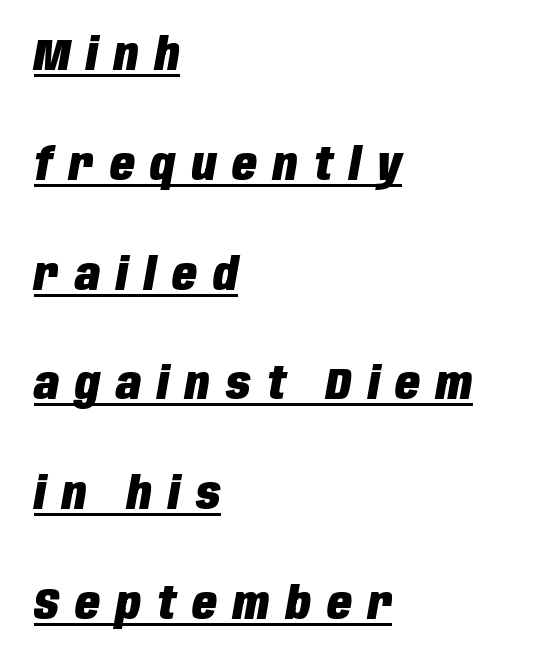
Q: Is the text bold? A: Yes.
Q: Is the text italic (slanted)? A: Yes, it leans right by about 10 degrees.
Q: Is the text underlined? A: Yes.
Q: How is the paragraph aligned? A: Left-aligned.
Q: Is the spacing between letters normal or unusually wide? A: Unusually wide.
Q: Is the spacing between lines tight, normal or loose? A: Loose.
Q: Width (condensed, normal, or wide)? A: Condensed.
Q: Stroke contrast? A: Low.
Q: x-height? A: Large.
Q: Monospaced? A: No.
